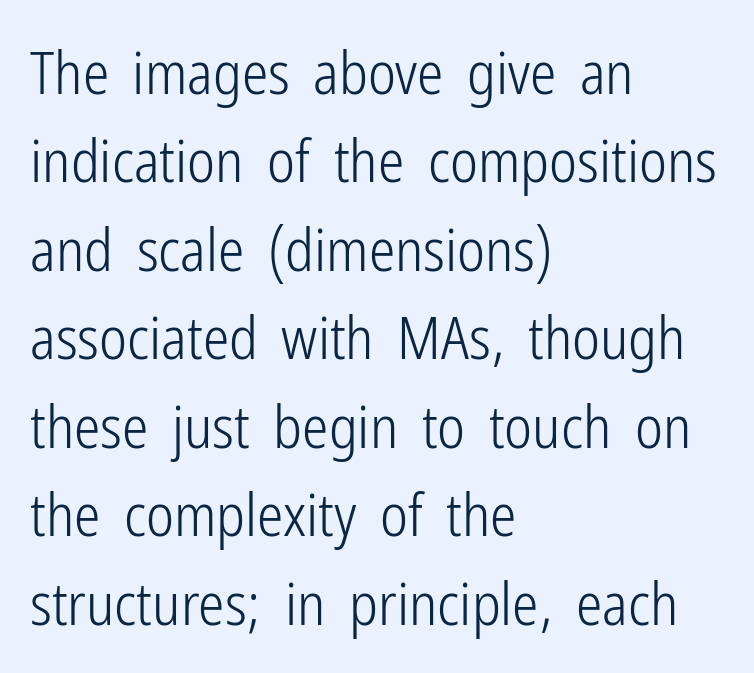
The lines sit at an ordinary, default distance from one another. The letterforms sit shoulder to shoulder at normal distance. No extra ink here — the face is not bold. Which margin do the lines hug? The left one — the right edge is uneven.
